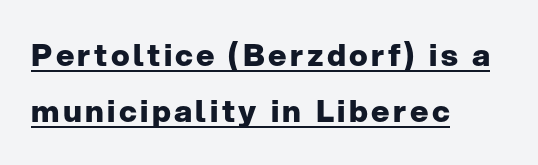
The image shows 31 px heavy sans-serif type, upright; set left-aligned, line spacing 1.82x, underlined; low stroke contrast and a medium x-height.
